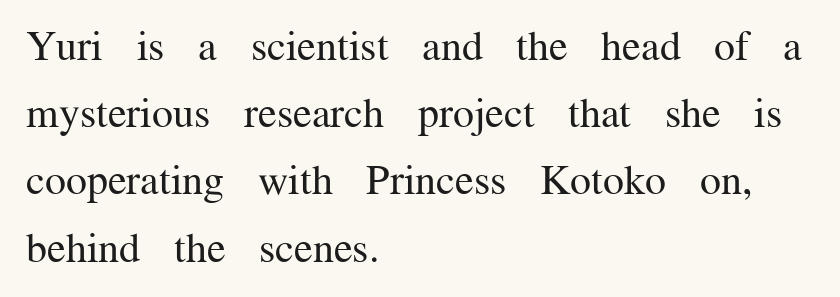
{"serif": "yes", "italic": "no", "bold": "no", "weight": "regular", "width": "normal", "stroke_contrast": "medium", "x_height": "medium", "monospaced": "no", "underline": "no", "align": "left", "line_spacing": "normal", "line_spacing_ratio": 1.6, "letter_spacing": "normal", "letter_spacing_em": 0.0, "glyph_px": 42}
